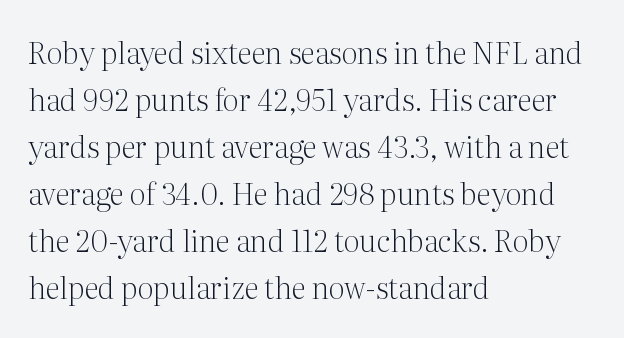
A serif font was chosen for this passage. Nobody drew a line under any word here. Each word holds together tightly as a unit, with standard inter-letter gaps. Each stroke keeps to a modest, everyday thickness or less. Do the characters align in a grid? No, the font is proportional. How would I describe the line gaps? Plain and ordinary.
